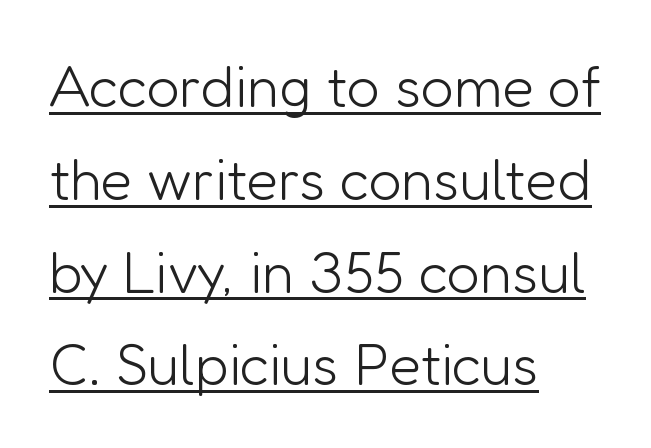
Q: Is the text bold? A: No.
Q: Is the text italic (slanted)? A: No, it is upright.
Q: Is the typeface a serif or a sans-serif typeface? A: Sans-serif.
Q: Is the text underlined? A: Yes.
Q: How is the paragraph aligned? A: Left-aligned.
Q: Is the spacing between letters normal or unusually wide? A: Normal.
Q: Is the spacing between lines tight, normal or loose? A: Normal.
Q: Width (condensed, normal, or wide)? A: Normal.
Q: Stroke contrast? A: Low.
Q: x-height? A: Medium.
Q: Monospaced? A: No.
